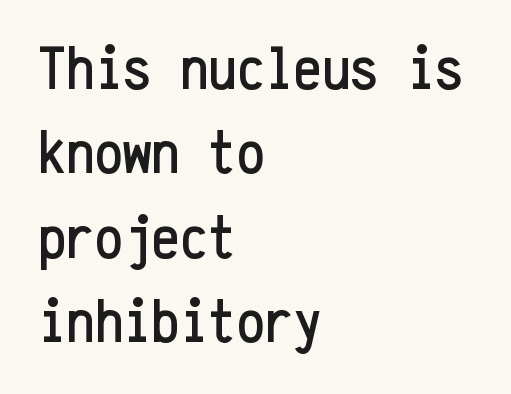
{"serif": "no", "italic": "no", "width": "condensed", "stroke_contrast": "low", "x_height": "medium", "monospaced": "yes", "underline": "no", "align": "left", "line_spacing": "normal", "line_spacing_ratio": 1.34, "letter_spacing": "normal", "letter_spacing_em": 0.0, "glyph_px": 63}
